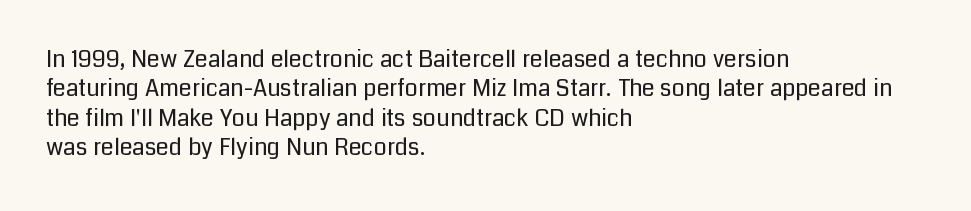
{"italic": "no", "bold": "no", "underline": "no", "align": "left", "line_spacing": "normal", "line_spacing_ratio": 1.28, "letter_spacing": "normal", "letter_spacing_em": 0.0, "glyph_px": 23}
